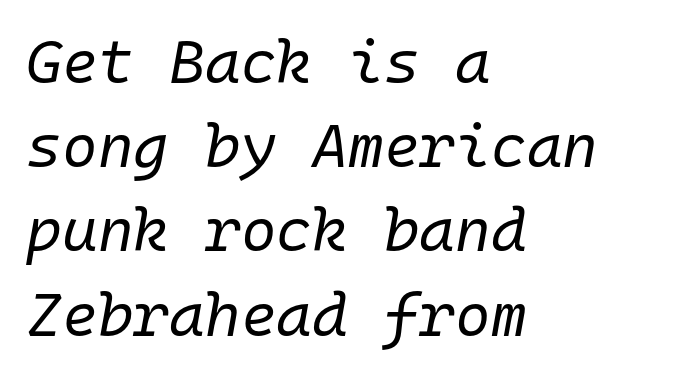
{"italic": "yes", "lean": "right", "slant_degrees": 10, "bold": "no", "weight": "regular", "width": "normal", "stroke_contrast": "low", "x_height": "medium", "monospaced": "yes", "underline": "no", "align": "left", "line_spacing": "normal", "line_spacing_ratio": 1.38, "letter_spacing": "normal", "letter_spacing_em": 0.0, "glyph_px": 61}
